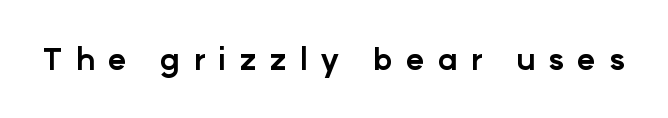
The image shows 31 px bold sans-serif type, upright; set unusually wide letter spacing (+0.42 em), not underlined; low stroke contrast and a medium x-height.
